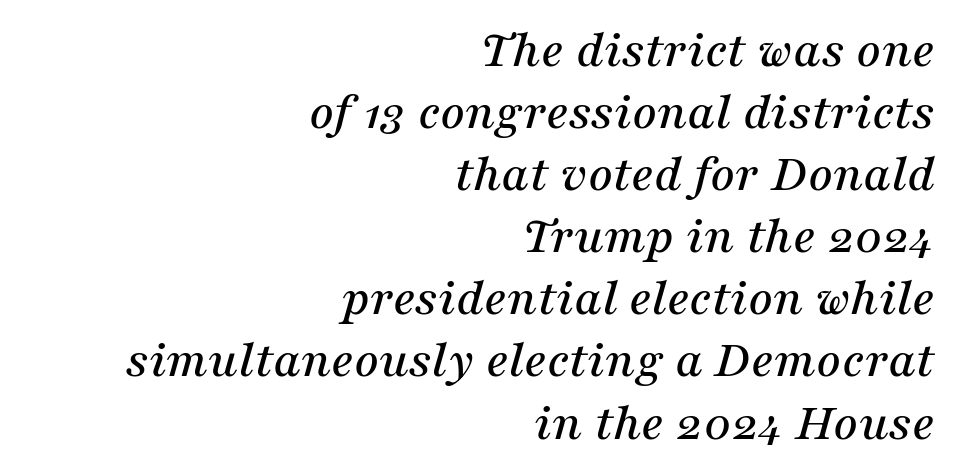
The image shows 54 px serif type, italic (leaning right); set right-aligned, tight line spacing (1.15x), normal letter spacing, not underlined; medium stroke contrast and a medium x-height.
